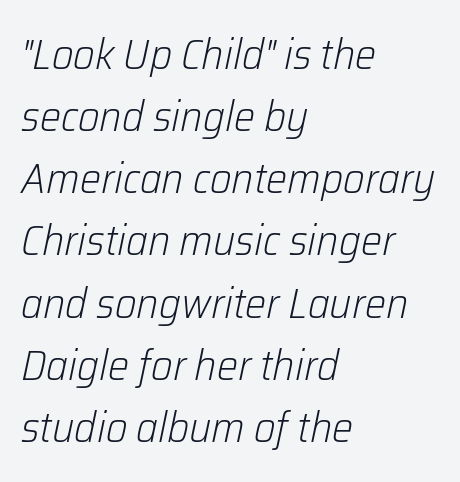
{"italic": "yes", "lean": "right", "slant_degrees": 12, "bold": "no", "weight": "light", "width": "normal", "stroke_contrast": "low", "x_height": "medium", "monospaced": "no", "underline": "no", "align": "left", "line_spacing": "normal", "line_spacing_ratio": 1.48, "letter_spacing": "normal", "letter_spacing_em": 0.0, "glyph_px": 42}
